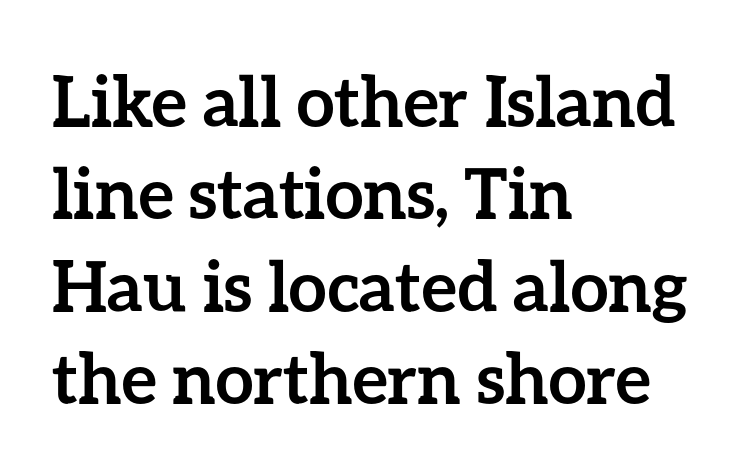
The image shows 69 px semibold type, upright; set left-aligned, normal line spacing (1.34x), normal letter spacing, not underlined; low stroke contrast and a medium x-height.
